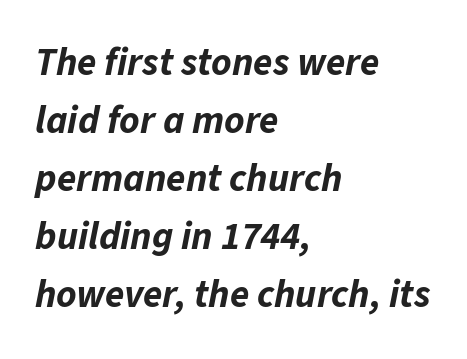
Letter spacing: default. What weight is shown? A full bold with thick strokes. Baseline-to-baseline distance is the conventional proportion of letter height. Descender tails drop into unmarked territory. Horizontal alignment here is leftward, the default for most running prose. Proportional: the letters do not fall into vertical columns.
